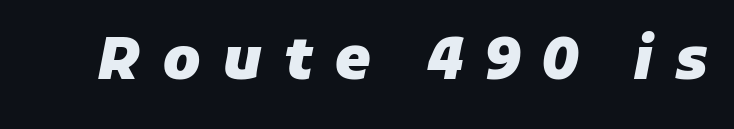
The image shows 58 px heavy type, italic (leaning right); set unusually wide letter spacing (+0.37 em), not underlined; low stroke contrast and a medium x-height.
